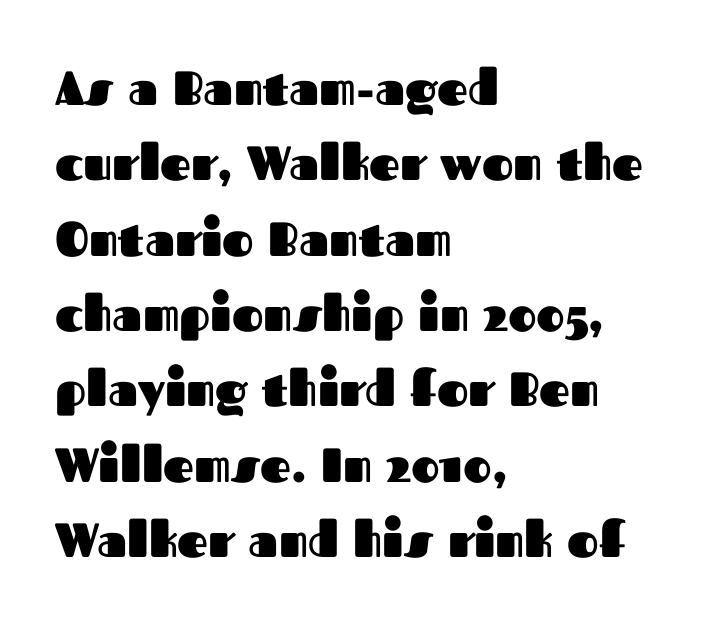
{"serif": "no", "italic": "no", "bold": "yes", "weight": "heavy", "width": "normal", "stroke_contrast": "medium", "x_height": "medium", "monospaced": "no", "underline": "no", "align": "left", "line_spacing": "normal", "line_spacing_ratio": 1.57, "letter_spacing": "normal", "letter_spacing_em": 0.0, "glyph_px": 48}
